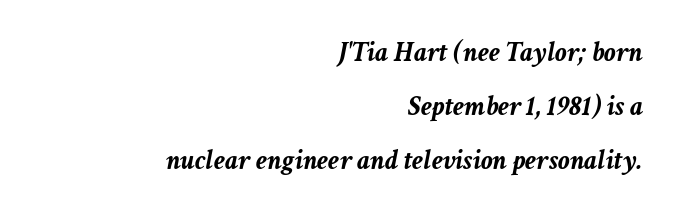
The space directly below the letters is spotless. The passage shown leans; its letterforms are oblique. A typesetter would call this proportional, since set widths differ per character. This sample is right-justified, so line beginnings fall wherever the words allow.
